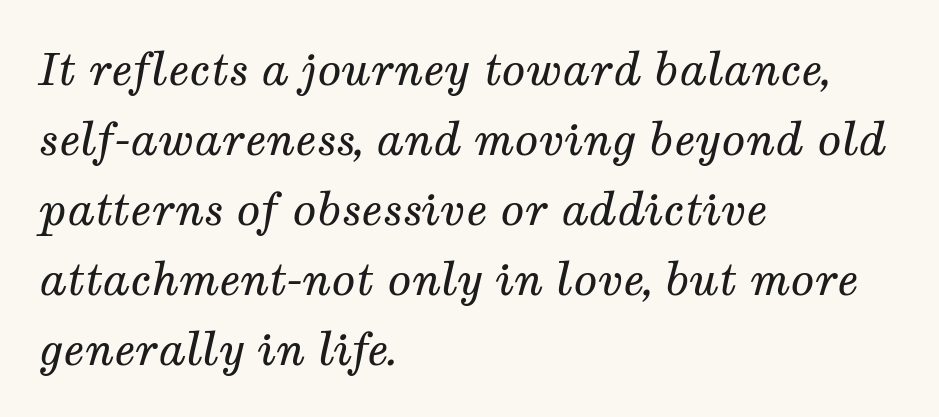
Q: Is the text bold? A: No.
Q: Is the text italic (slanted)? A: Yes, it leans right by about 12 degrees.
Q: Is the typeface a serif or a sans-serif typeface? A: Serif.
Q: Is the text underlined? A: No.
Q: How is the paragraph aligned? A: Left-aligned.
Q: Is the spacing between letters normal or unusually wide? A: Normal.
Q: Is the spacing between lines tight, normal or loose? A: Normal.
Q: Width (condensed, normal, or wide)? A: Normal.
Q: Stroke contrast? A: Medium.
Q: x-height? A: Medium.
Q: Monospaced? A: No.
